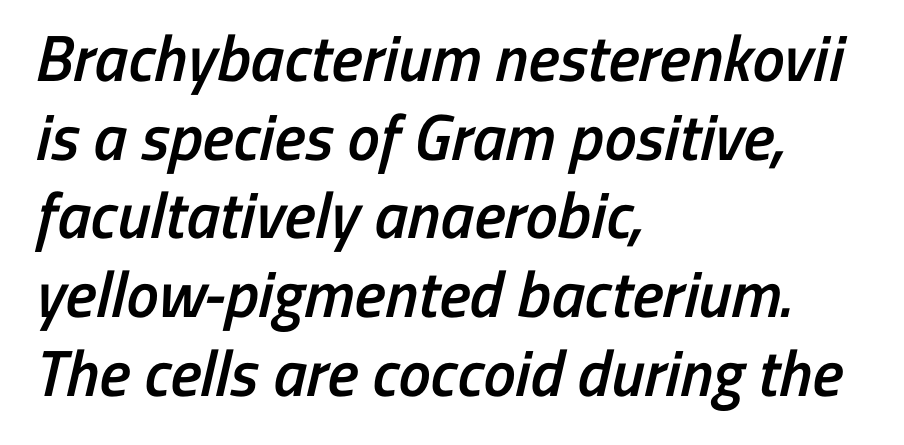
Decoration check: the copy has no underline. Caption: multi-line text, flush left, ragged right. A semibold gives these letters moderate extra thickness, short of bold. Note: no serifs on the glyphs. Character widths vary here, with narrow letters taking less room than wide ones. This sample uses plain, unmodified letter spacing.
